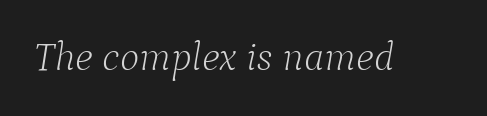
Q: Is the text bold? A: No.
Q: Is the text italic (slanted)? A: Yes, it leans right by about 9 degrees.
Q: Is the typeface a serif or a sans-serif typeface? A: Serif.
Q: Is the text underlined? A: No.
Q: Is the spacing between letters normal or unusually wide? A: Normal.
Q: Width (condensed, normal, or wide)? A: Normal.
Q: Stroke contrast? A: Low.
Q: x-height? A: Medium.
Q: Monospaced? A: No.
